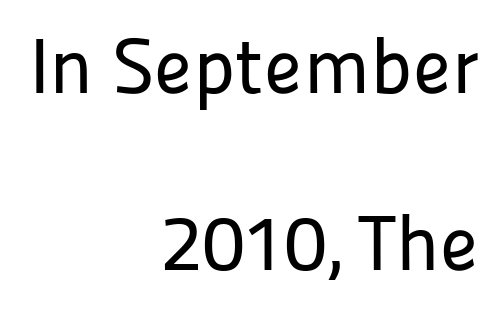
The image shows 78 px sans-serif type, upright; set right-aligned, loose line spacing (2.27x), normal letter spacing, not underlined; low stroke contrast and a medium x-height.
